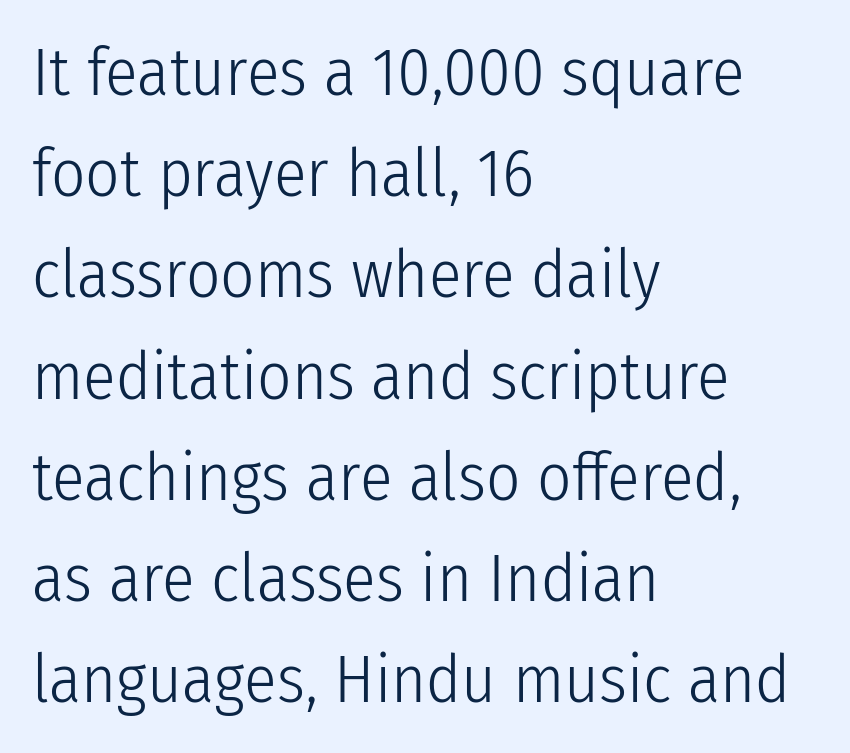
Q: Is the text bold? A: No.
Q: Is the text italic (slanted)? A: No, it is upright.
Q: Is the typeface a serif or a sans-serif typeface? A: Sans-serif.
Q: Is the text underlined? A: No.
Q: How is the paragraph aligned? A: Left-aligned.
Q: Is the spacing between letters normal or unusually wide? A: Normal.
Q: Is the spacing between lines tight, normal or loose? A: Normal.
Q: Width (condensed, normal, or wide)? A: Condensed.
Q: Stroke contrast? A: Low.
Q: x-height? A: Medium.
Q: Monospaced? A: No.
